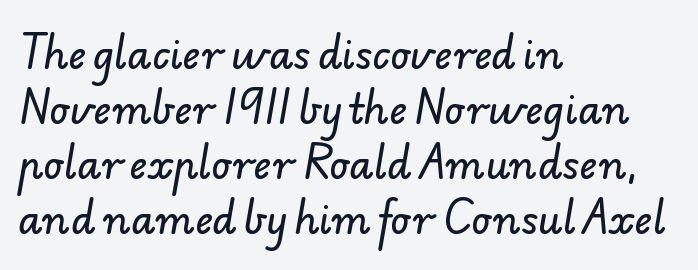
The image shows 39 px sans-serif type; set left-aligned, normal line spacing (1.41x), normal letter spacing, not underlined; low stroke contrast and a small x-height.
